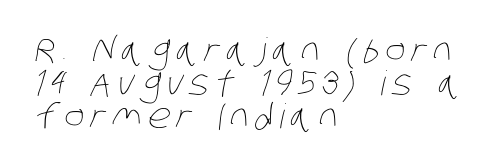
Q: Is the text bold? A: No.
Q: Is the text underlined? A: No.
Q: How is the paragraph aligned? A: Left-aligned.
Q: Is the spacing between lines tight, normal or loose? A: Tight.
Q: Width (condensed, normal, or wide)? A: Condensed.
Q: Stroke contrast? A: Low.
Q: x-height? A: Large.
Q: Monospaced? A: No.
